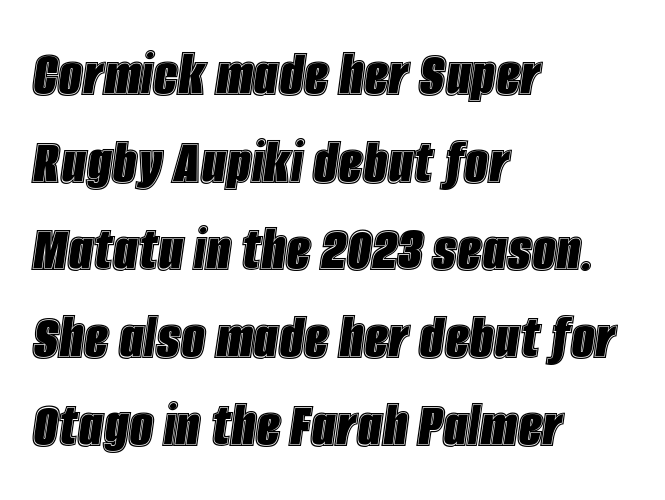
Q: Is the text italic (slanted)? A: Yes, it leans right by about 8 degrees.
Q: Is the text underlined? A: No.
Q: How is the paragraph aligned? A: Left-aligned.
Q: Is the spacing between letters normal or unusually wide? A: Normal.
Q: Is the spacing between lines tight, normal or loose? A: Normal.
Q: Width (condensed, normal, or wide)? A: Condensed.
Q: x-height? A: Large.
Q: Monospaced? A: No.
